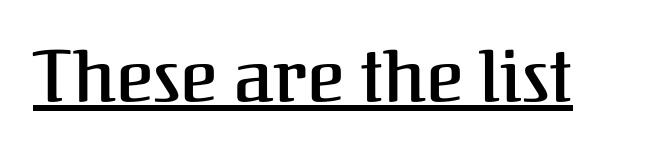
Tall strokes in this sample are plumb rather than angled. The letters carry serifs — small finishing strokes at the ends of their stems. Quick note: underline on. Do the characters align in a grid? No, the font is proportional.
